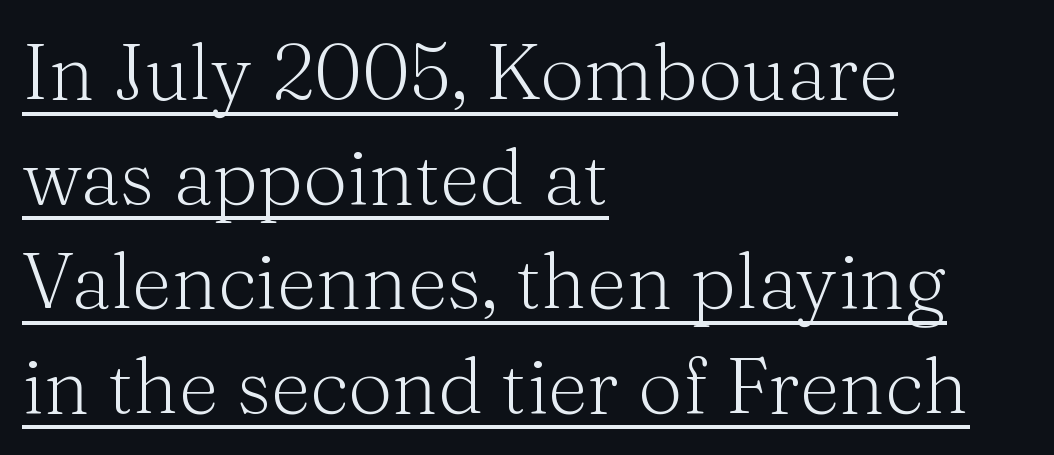
Designer's note — italics off, roman on. Baseline-to-baseline distance is the conventional proportion of letter height. Every row of glyphs begins at an identical x-position on the left. How are the letters spaced? Ordinarily, with no added tracking. The sample's only ornament is a line tracing under the words.
